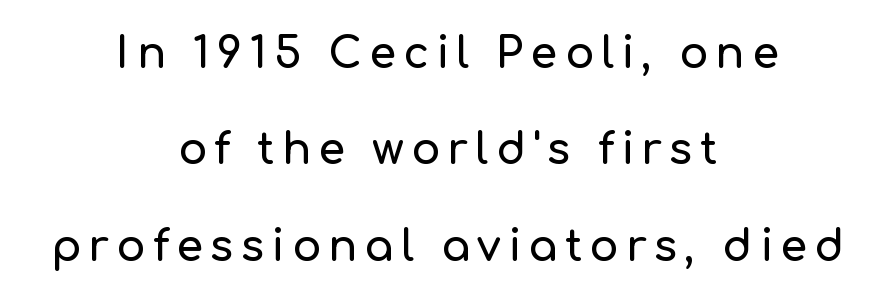
The letters advance in unequal steps, a hallmark of proportional type. Line spacing here is loose. Lines of text with bare space underneath. Posture: straight, roman, zero tilt.
